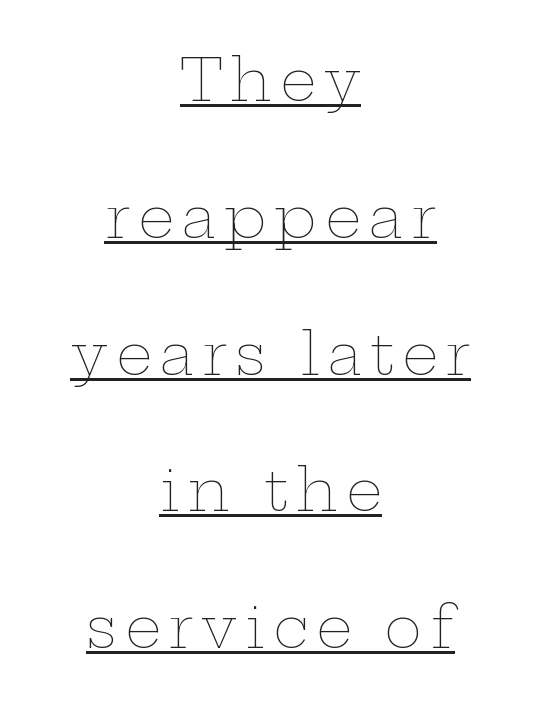
The image shows 57 px thin, wide type, upright; set centered, loose line spacing (2.4x), underlined; low stroke contrast and a medium x-height.
